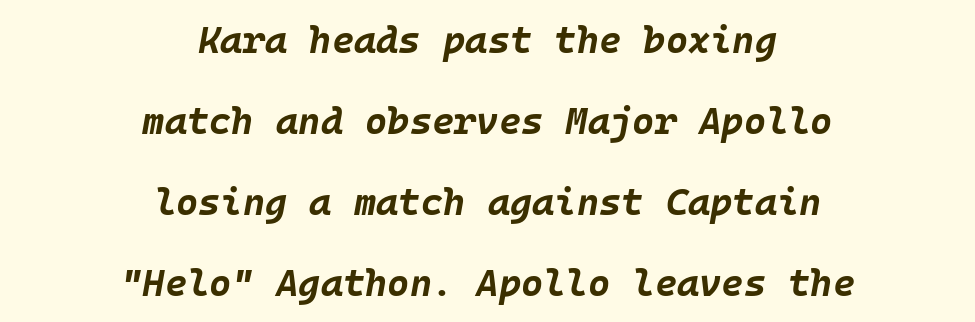
Compared with typical paragraphs, the rows here are farther apart. The letters sit at their default tracking, neither squeezed nor spread. The glyphs are unaccompanied by any horizontal stroke below them. How heavy is the stroke? Heavy — this is a bold. Compared with a flush-left layout, this one balances lines on the center instead. Emphasis-style slanted type is in use.
